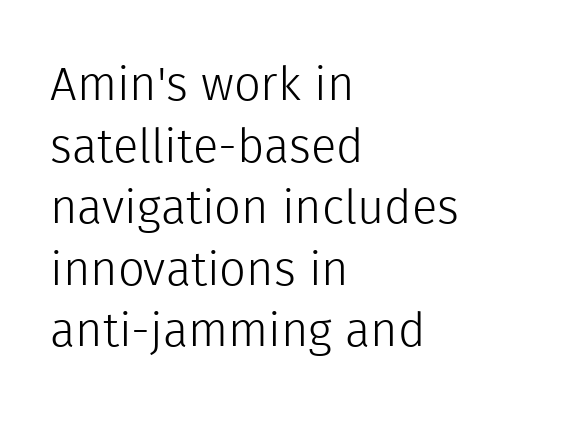
The image shows 47 px light sans-serif type, upright; set left-aligned, normal line spacing (1.31x), normal letter spacing, not underlined; a medium x-height.
